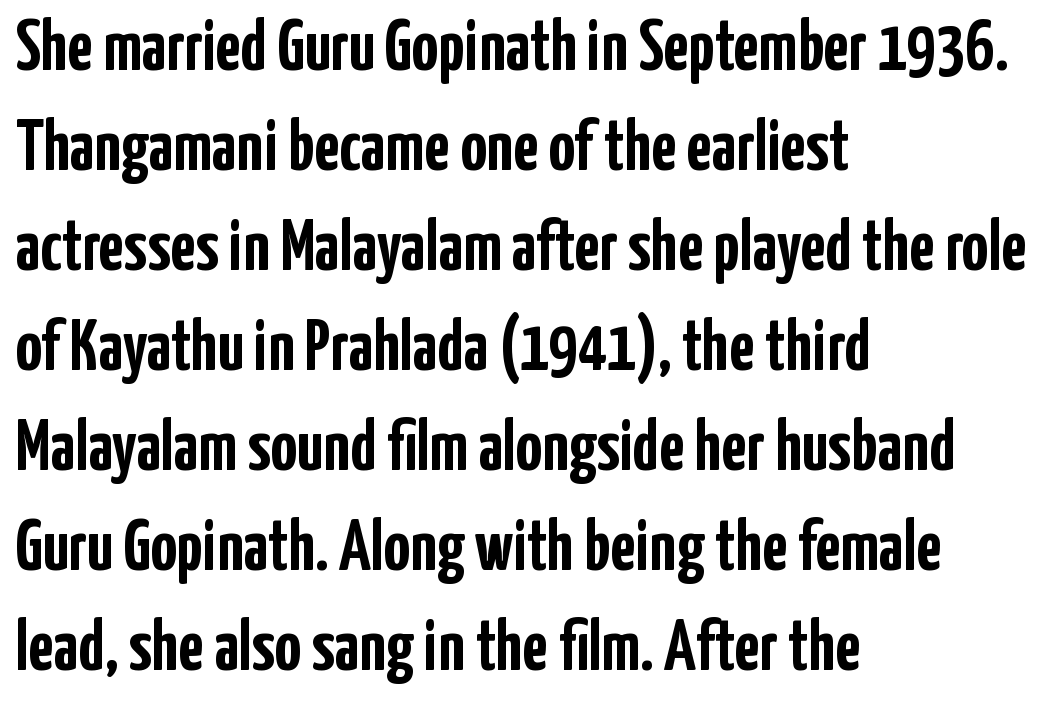
These words are printed bold, with thick strokes throughout. Vertically, the passage feels balanced, rows spaced as you'd expect. A typesetter would call this proportional, since set widths differ per character. Underline: absent. Does the copy run flush right? No — it runs flush left. This is sans-serif lettering, the kind often seen on screens and signage.
